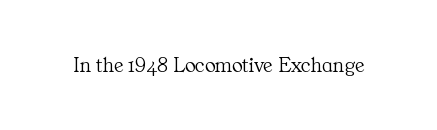
The space directly below the letters is spotless. Quick note: not italic, upright. The line texture is even and compact thanks to regular tracking. These glyphs show unthickened strokes, regular width or finer.
